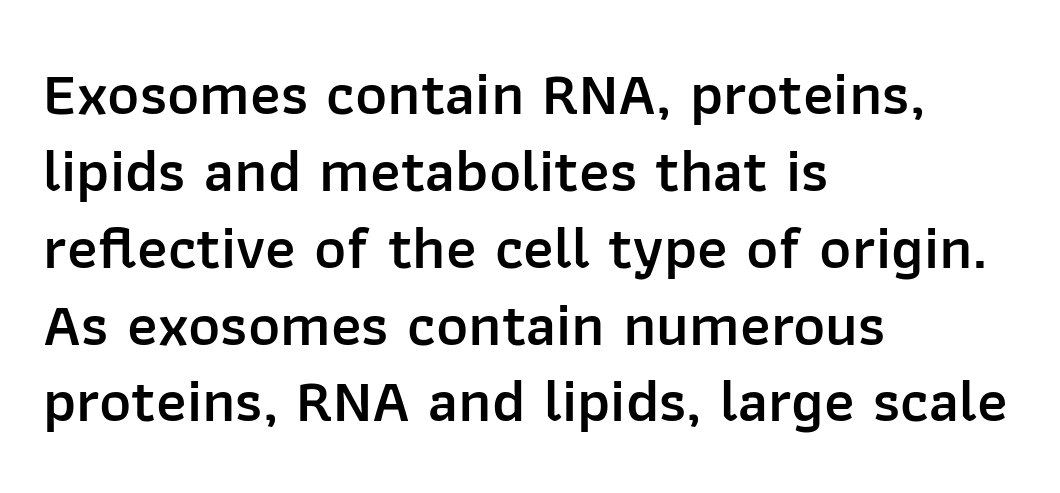
Q: Is the text bold? A: Semi-bold.
Q: Is the text italic (slanted)? A: No, it is upright.
Q: Is the typeface a serif or a sans-serif typeface? A: Sans-serif.
Q: Is the text underlined? A: No.
Q: How is the paragraph aligned? A: Left-aligned.
Q: Is the spacing between letters normal or unusually wide? A: Normal.
Q: Is the spacing between lines tight, normal or loose? A: Normal.
Q: Width (condensed, normal, or wide)? A: Normal.
Q: Stroke contrast? A: Low.
Q: x-height? A: Medium.
Q: Monospaced? A: No.
